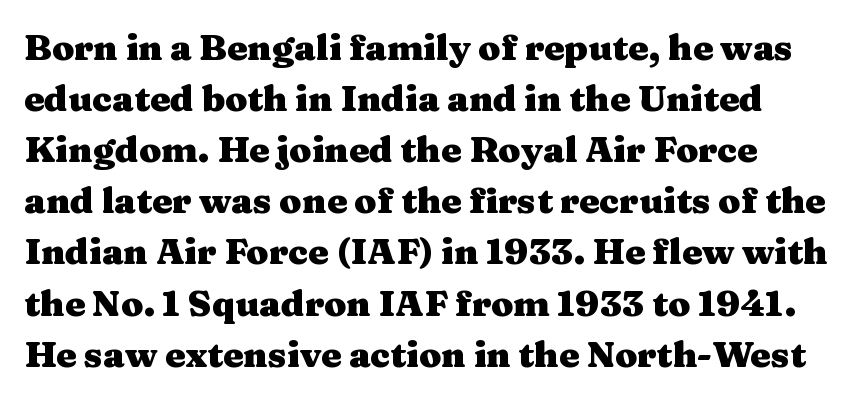
The image shows 36 px heavy, wide serif type, upright; set normal line spacing (1.42x), normal letter spacing, not underlined; medium stroke contrast and a medium x-height.
